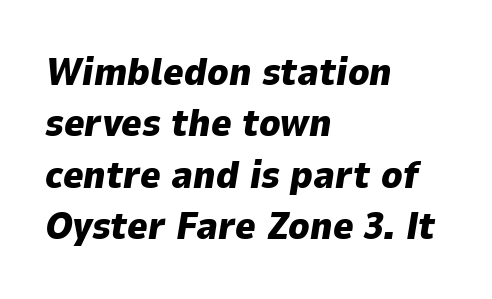
The image shows 39 px heavy type, italic (leaning right); set left-aligned, normal line spacing (1.32x), normal letter spacing, not underlined; low stroke contrast and a medium x-height.
